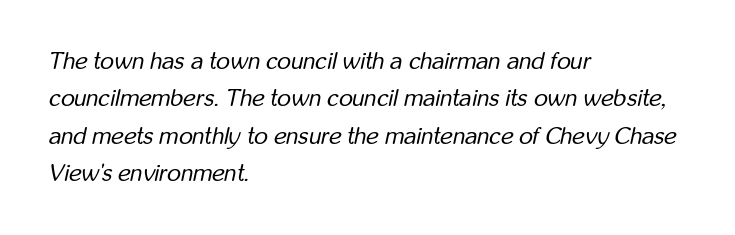
{"italic": "yes", "lean": "right", "slant_degrees": 12, "bold": "no", "underline": "no", "align": "left", "line_spacing": "normal", "line_spacing_ratio": 1.56, "letter_spacing": "normal", "letter_spacing_em": 0.0, "glyph_px": 24}
